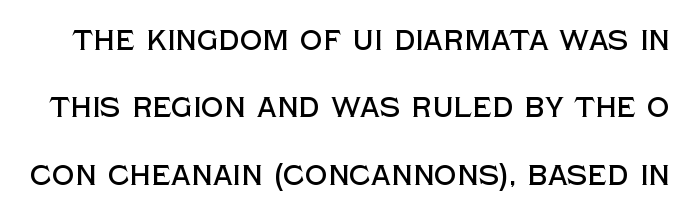
The image shows 28 px sans-serif type, upright; set loose line spacing (2.41x), normal letter spacing, not underlined; a large x-height.
